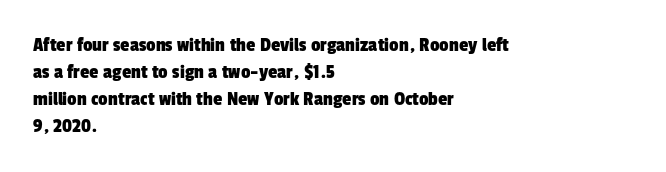
{"underline": "no", "align": "left", "line_spacing": "normal", "line_spacing_ratio": 1.29, "letter_spacing": "normal", "letter_spacing_em": 0.0, "glyph_px": 21}
